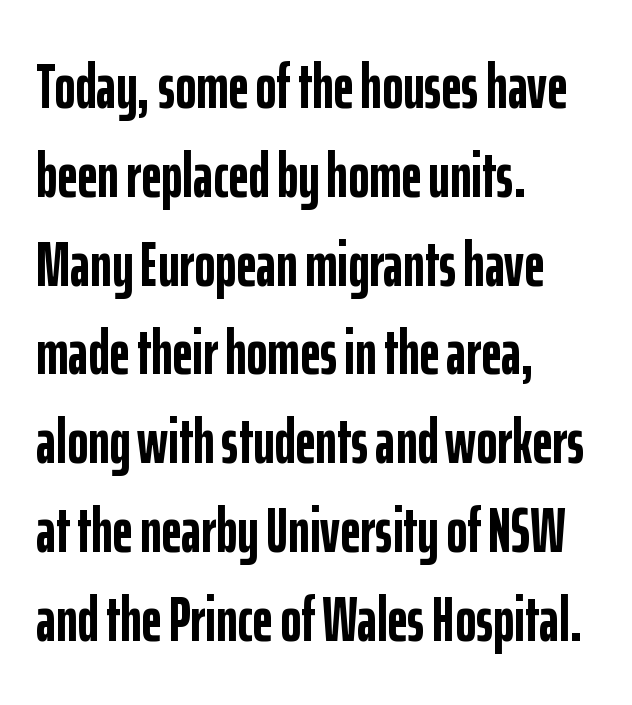
The image shows 63 px semibold, condensed sans-serif type, upright; set left-aligned, normal line spacing (1.41x), normal letter spacing, not underlined; low stroke contrast and a medium x-height.
